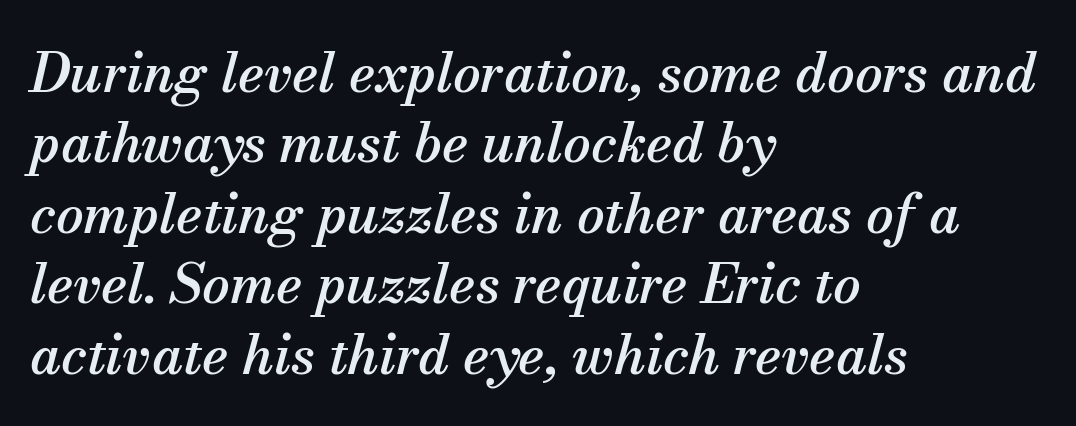
This rendering leaves character spacing at its baseline value. Horizontal bands of white between lines are of average thickness. Serifs: yes, visible at the terminals of the letterforms. It's the slanting kind of type. Underlining? Definitely not there. These lines are rendered in a variable-pitch font.
